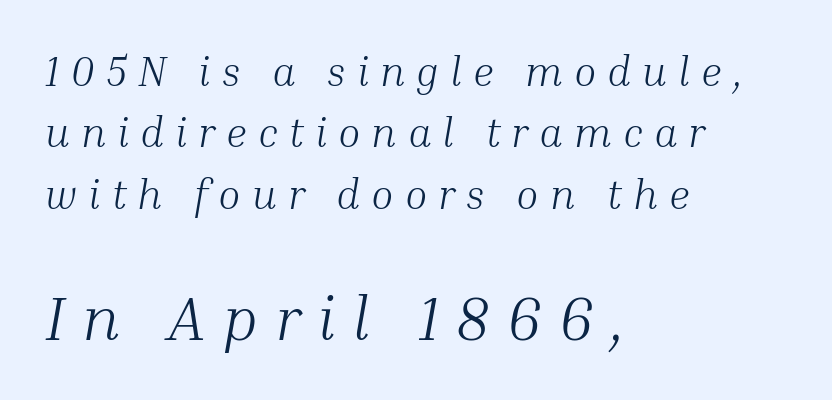
The second block has been scaled up relative to the first. The letterforms stand isolated, each surrounded by extra space. The typography opts for an oblique posture over an upright one. Weight class: somewhere from thin through regular. Notice how the passage keeps a crisp vertical edge on the left only.
